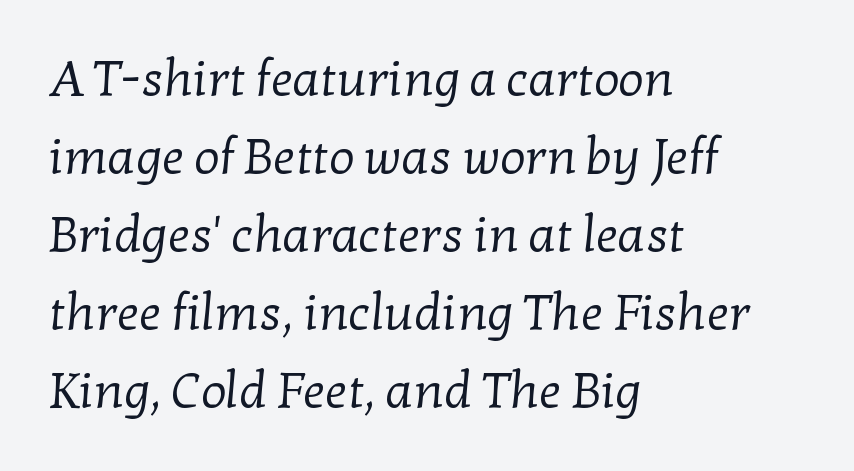
The image shows 50 px regular-weight serif type; set left-aligned, normal line spacing (1.56x), normal letter spacing, not underlined; low stroke contrast and a medium x-height.
